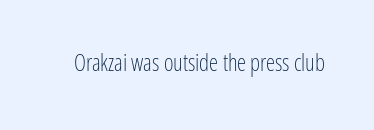
Q: Is the text bold? A: No.
Q: Is the text italic (slanted)? A: No, it is upright.
Q: Is the text underlined? A: No.
Q: Is the spacing between letters normal or unusually wide? A: Normal.
